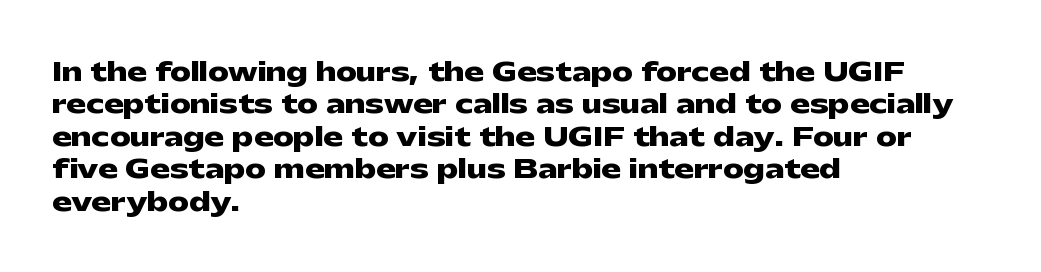
Interline gaps are of average width in this sample. Words float on clear page, feet unadorned. Weight check: bold — yes, fully. These lines were composed using upright roman letters.
